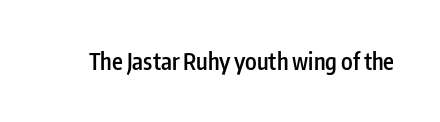
Q: Is the text bold? A: Semi-bold.
Q: Is the text italic (slanted)? A: No, it is upright.
Q: Is the text underlined? A: No.
Q: Is the spacing between letters normal or unusually wide? A: Normal.
